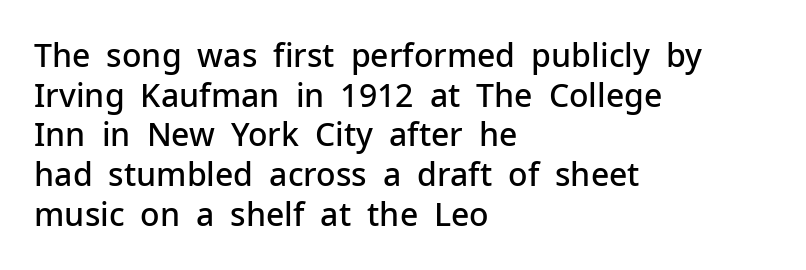
{"serif": "no", "italic": "no", "bold": "semi", "weight": "semibold", "width": "normal", "stroke_contrast": "low", "x_height": "medium", "monospaced": "no", "underline": "no", "align": "left", "line_spacing_ratio": 1.24, "letter_spacing": "normal", "letter_spacing_em": 0.0, "glyph_px": 32}
